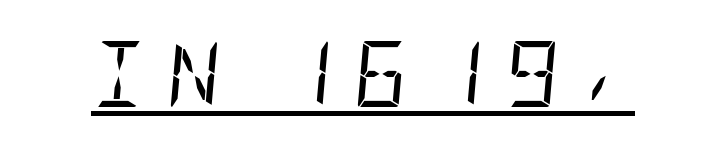
{"italic": "yes", "lean": "right", "slant_degrees": 5, "bold": "no", "weight": "regular", "width": "condensed", "stroke_contrast": "low", "x_height": "large", "underline": "yes", "letter_spacing": "wide", "letter_spacing_em": 0.33, "glyph_px": 66}
